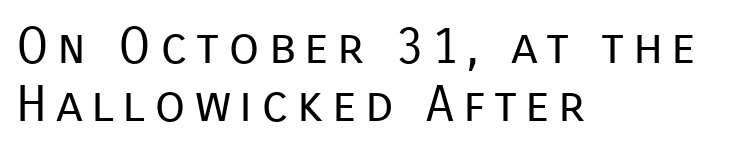
Nope, no serifs anywhere on these letters. The text block is weighted toward the left margin, trailing off unevenly rightward. The axis of the letterforms is exactly vertical. This rendering features lettering with no underline.
